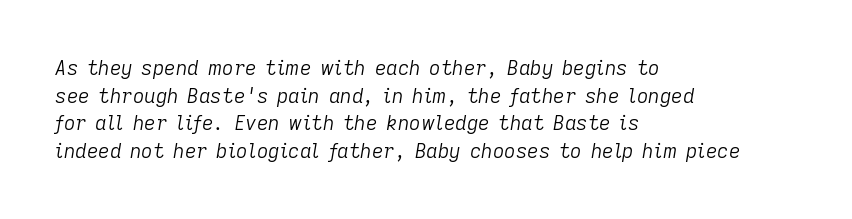
The image shows 20 px text type, italic (leaning right); set left-aligned, normal line spacing (1.38x), normal letter spacing, not underlined.
